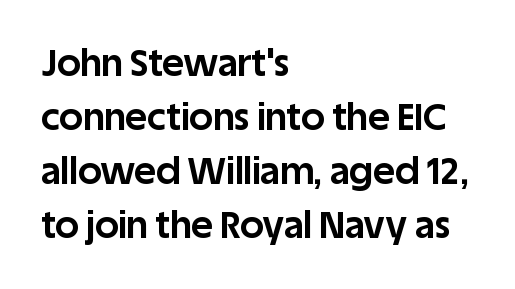
{"serif": "no", "italic": "no", "bold": "yes", "weight": "bold", "width": "normal", "stroke_contrast": "low", "x_height": "large", "monospaced": "no", "underline": "no", "align": "left", "line_spacing": "normal", "line_spacing_ratio": 1.46, "letter_spacing": "normal", "letter_spacing_em": 0.0, "glyph_px": 37}
